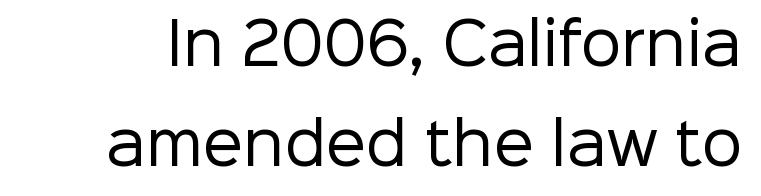
Letterform terminals end flat and unadorned throughout the passage. Varying glyph widths throughout — classic text-font behaviour. Honestly, the letter spacing is just normal — you wouldn't notice it. This reads as an unemphasized weight, regular at the heaviest. Just letters on the line, the space beneath them empty. Does the lettering tilt? It doesn't — this is upright.
